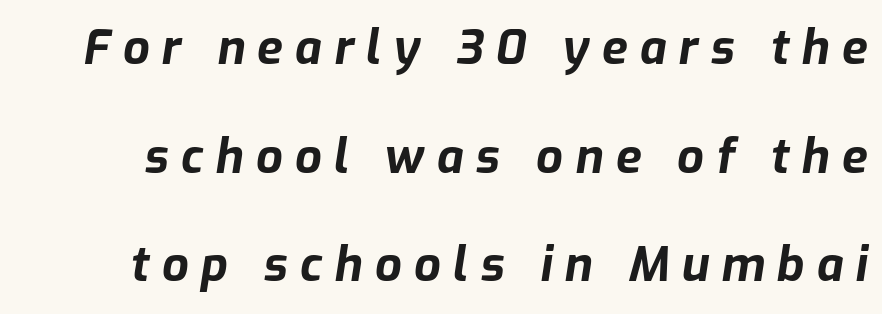
Q: Is the text bold? A: Yes.
Q: Is the text italic (slanted)? A: Yes, it leans right by about 9 degrees.
Q: Is the text underlined? A: No.
Q: Is the spacing between letters normal or unusually wide? A: Unusually wide.
Q: Is the spacing between lines tight, normal or loose? A: Loose.
Q: Width (condensed, normal, or wide)? A: Normal.
Q: Stroke contrast? A: Low.
Q: x-height? A: Medium.
Q: Monospaced? A: No.
